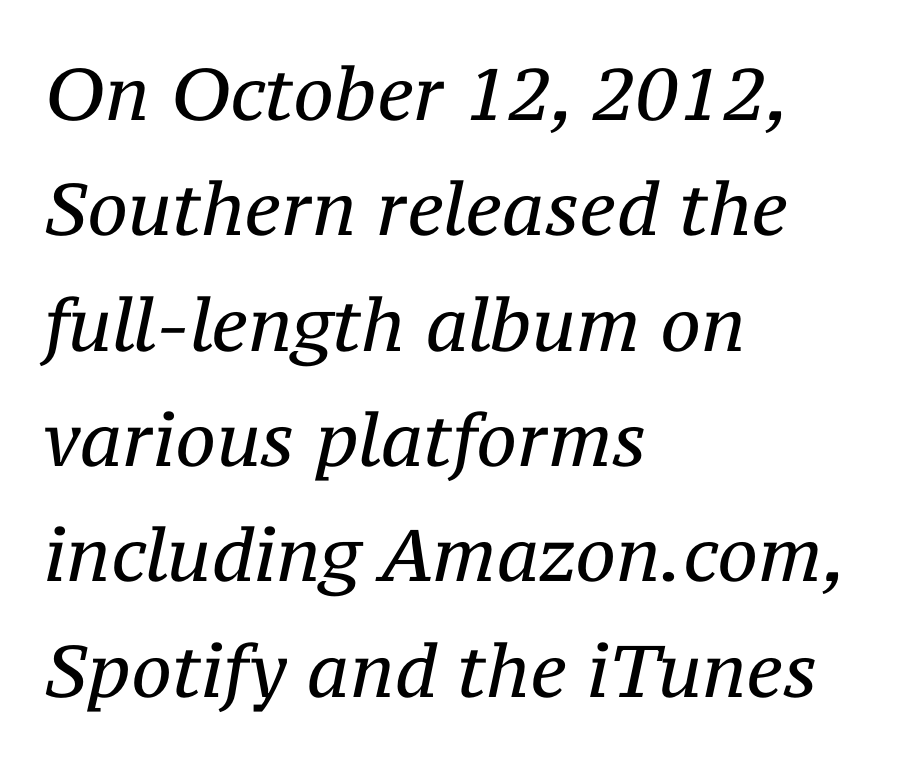
A clean baseline with only descenders dipping below it. A quiet, ordinary-to-light weight characterises the typeface. What stands out about the letter spacing? Nothing — it is the standard amount. A normal amount of white space separates one row of letters from the next. Typographically, this falls in the serif category. Designer's note — italics engaged.
